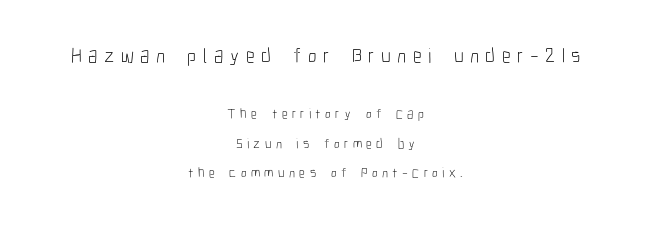
The image shows 21 px text type, upright; set centered, loose line spacing (2.11x), unusually wide letter spacing (+0.31 em), not underlined; the first (top) block is 1.5x larger.
